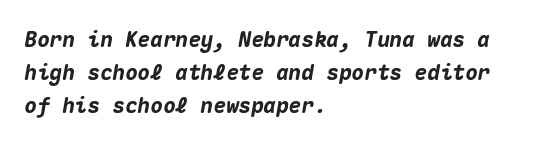
The image shows 21 px bold type, italic (leaning right); set left-aligned, normal line spacing (1.58x), normal letter spacing, not underlined.
